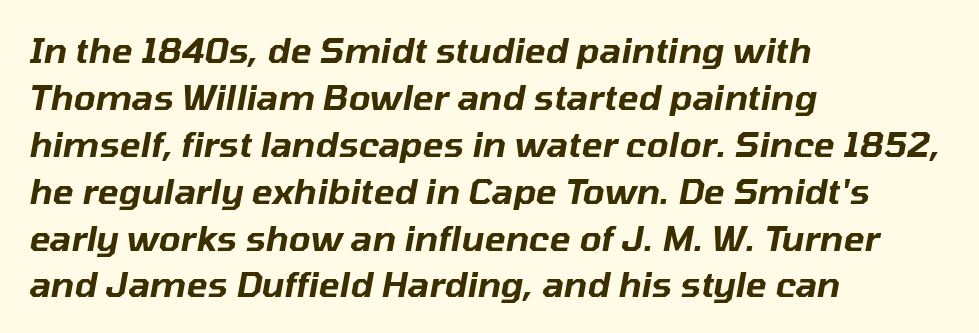
{"italic": "yes", "lean": "right", "slant_degrees": 10, "width": "normal", "stroke_contrast": "low", "x_height": "medium", "monospaced": "no", "underline": "no", "align": "left", "line_spacing": "normal", "line_spacing_ratio": 1.34, "letter_spacing": "normal", "letter_spacing_em": 0.0, "glyph_px": 35}
